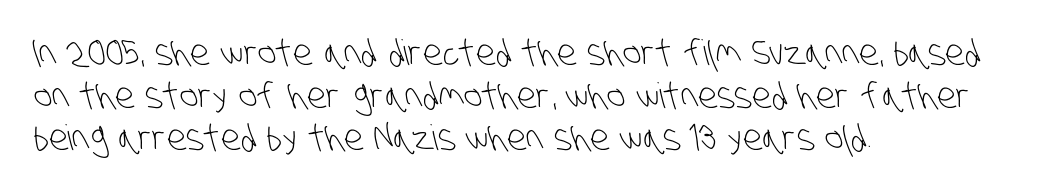
The image shows 35 px light, condensed sans-serif type; set left-aligned, line spacing 1.22x, normal letter spacing, not underlined; low stroke contrast and a large x-height.
